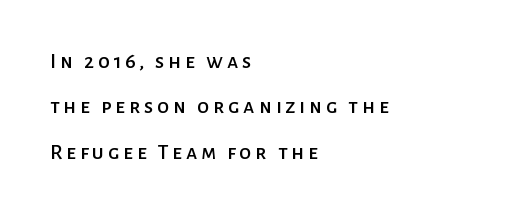
Q: Is the text italic (slanted)? A: No, it is upright.
Q: Is the text underlined? A: No.
Q: How is the paragraph aligned? A: Left-aligned.
Q: Is the spacing between lines tight, normal or loose? A: Loose.
